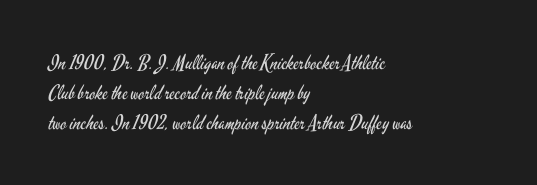
{"bold": "no", "underline": "no", "align": "left", "line_spacing": "normal", "line_spacing_ratio": 1.49, "letter_spacing": "normal", "letter_spacing_em": 0.0, "glyph_px": 20}
